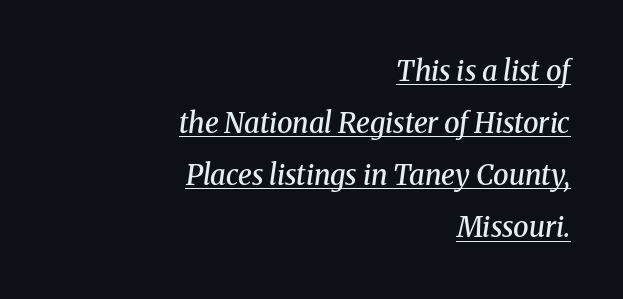
{"serif": "yes", "italic": "yes", "lean": "right", "slant_degrees": 8, "bold": "semi", "weight": "semibold", "width": "normal", "stroke_contrast": "medium", "x_height": "medium", "monospaced": "no", "underline": "yes", "align": "right", "line_spacing_ratio": 1.86, "letter_spacing": "normal", "letter_spacing_em": 0.0, "glyph_px": 28}
